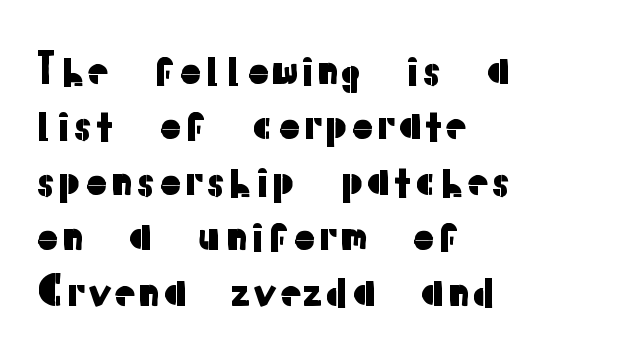
{"serif": "no", "italic": "no", "width": "normal", "stroke_contrast": "low", "x_height": "medium", "monospaced": "no", "underline": "no", "align": "left", "line_spacing": "normal", "line_spacing_ratio": 1.32, "letter_spacing": "normal", "letter_spacing_em": 0.0, "glyph_px": 42}
